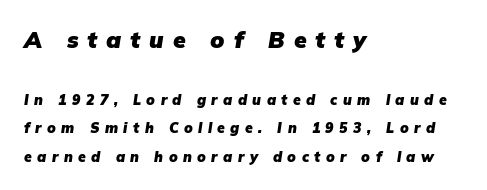
{"italic": "yes", "lean": "right", "slant_degrees": 9, "bold": "yes", "underline": "no", "align": "left", "line_spacing": "loose", "line_spacing_ratio": 2.05, "letter_spacing": "wide", "letter_spacing_em": 0.39, "larger_block": "first", "size_ratio": 1.64, "glyph_px": 23}
